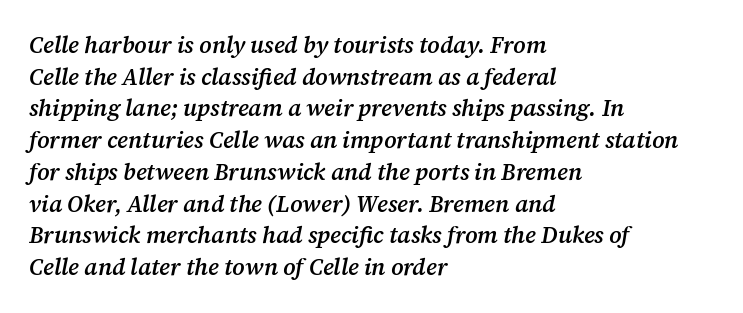
The image shows 23 px text type, italic (leaning right); set left-aligned, normal line spacing (1.38x), normal letter spacing, not underlined.
